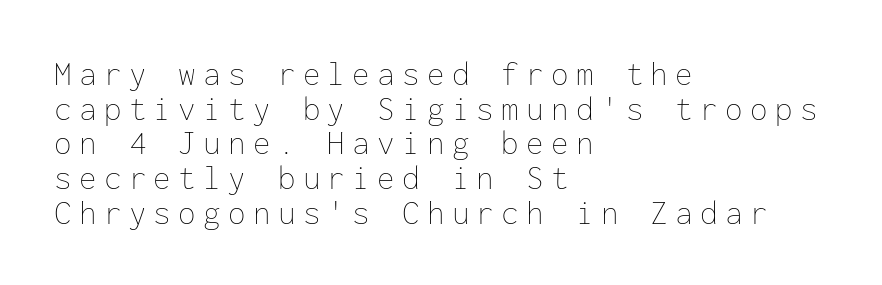
This sample is left-justified, so line endings fall wherever the words run out. This sample trades vertical openness for compactness between lines. Every stem runs plumb, perpendicular to the baseline. The strokes are not fattened; the text isn't bold.
